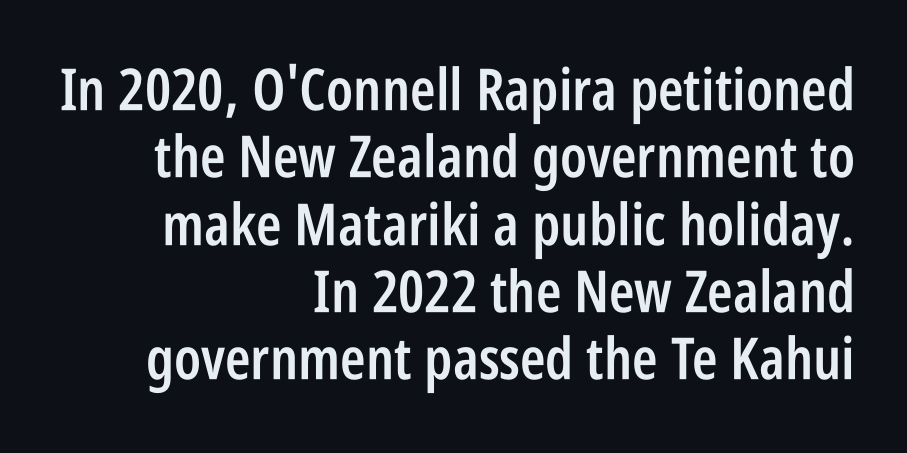
Here the designer chose a conventional face with non-uniform glyph widths. The foot of each line stays bare and open. Ascenders rise straight up at ninety degrees. The rendering keeps characters at their native spacing. Firm but not heavy-handed strokes: this text is semibold. The compositor pushed each line to the right boundary.
